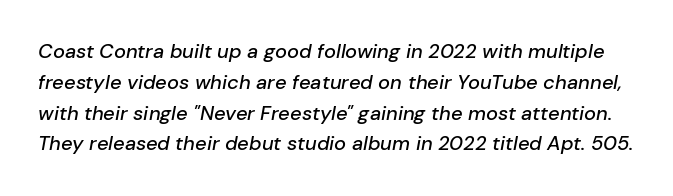
Q: Is the text italic (slanted)? A: Yes, it leans right by about 10 degrees.
Q: Is the text underlined? A: No.
Q: Is the spacing between letters normal or unusually wide? A: Normal.
Q: Is the spacing between lines tight, normal or loose? A: Normal.
